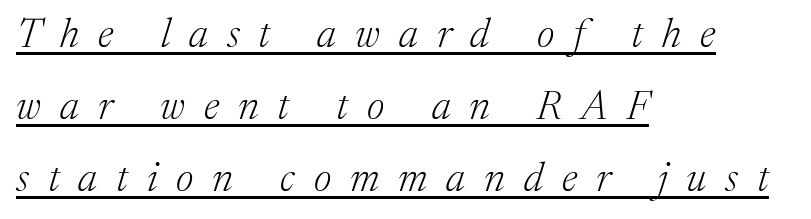
Posture: slanted. A typesetter would call this proportional, since set widths differ per character. Bold? No — there's no thickening of the strokes. Horizontally, the lines are justified to the leading edge only. Each word looks stretched out because of the extra space between its letters. This is underlined copy, the kind a proofreader might mark for attention.
